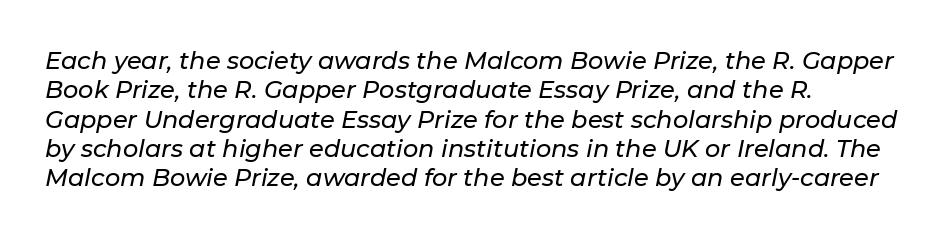
The image shows 24 px text type, italic (leaning right); set left-aligned, line spacing 1.22x, normal letter spacing, not underlined.
